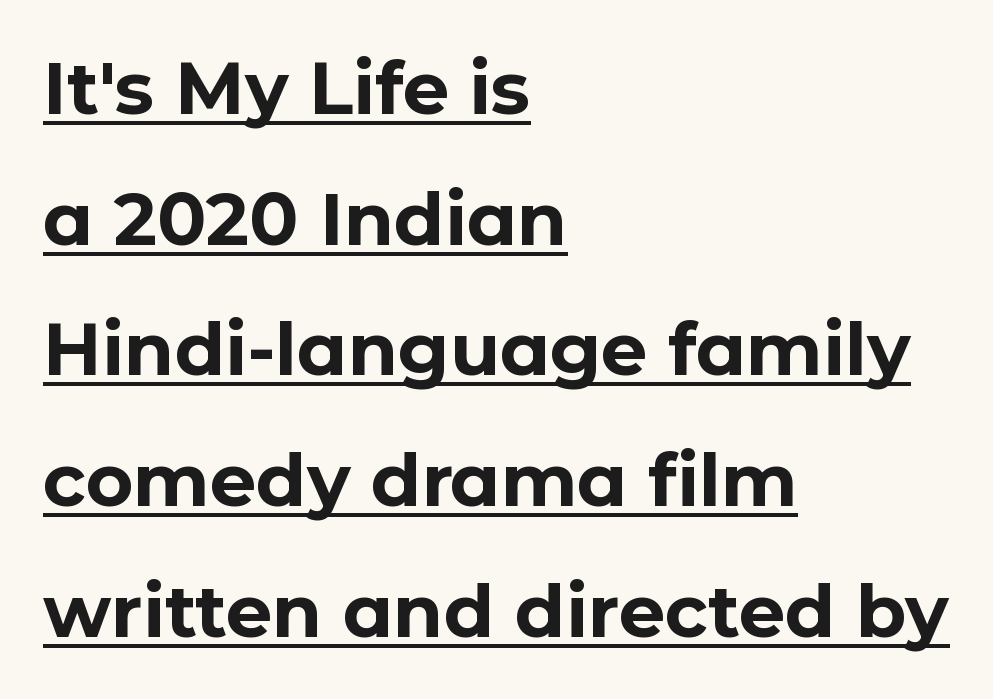
These lines carry a lot of weight — the face is fully bold. The letters sit at their default tracking, neither squeezed nor spread. This is the regular roman posture of the typeface. Students, observe the line beneath the letters — that is underlining.
